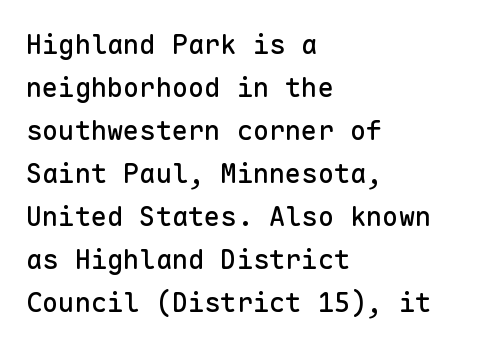
Notice how descenders clear the ascenders below comfortably — that's standard leading. Rendered with straight, roman letterforms. These lines keep a tight, regular rhythm from letter to letter. Only glyphs here, with clear space below each row. Line beginnings align vertically; line endings do not.
